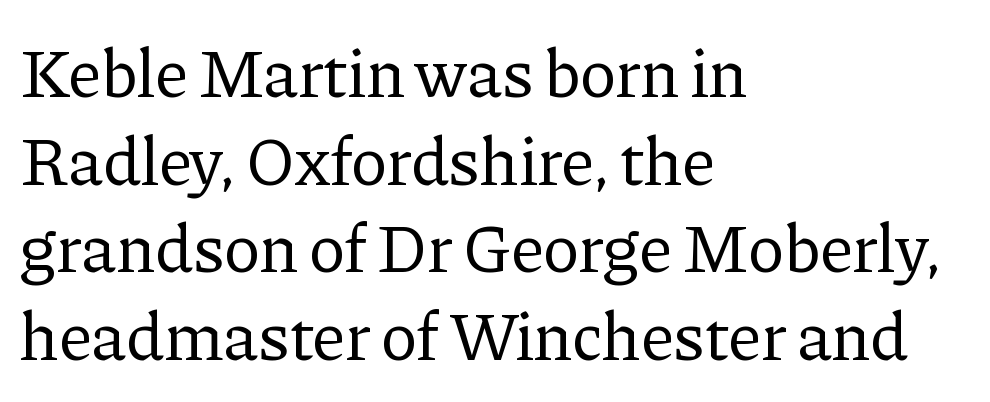
{"serif": "yes", "italic": "no", "bold": "no", "weight": "regular", "width": "normal", "stroke_contrast": "low", "x_height": "medium", "monospaced": "no", "underline": "no", "align": "left", "line_spacing": "normal", "line_spacing_ratio": 1.27, "letter_spacing": "normal", "letter_spacing_em": 0.0, "glyph_px": 69}
